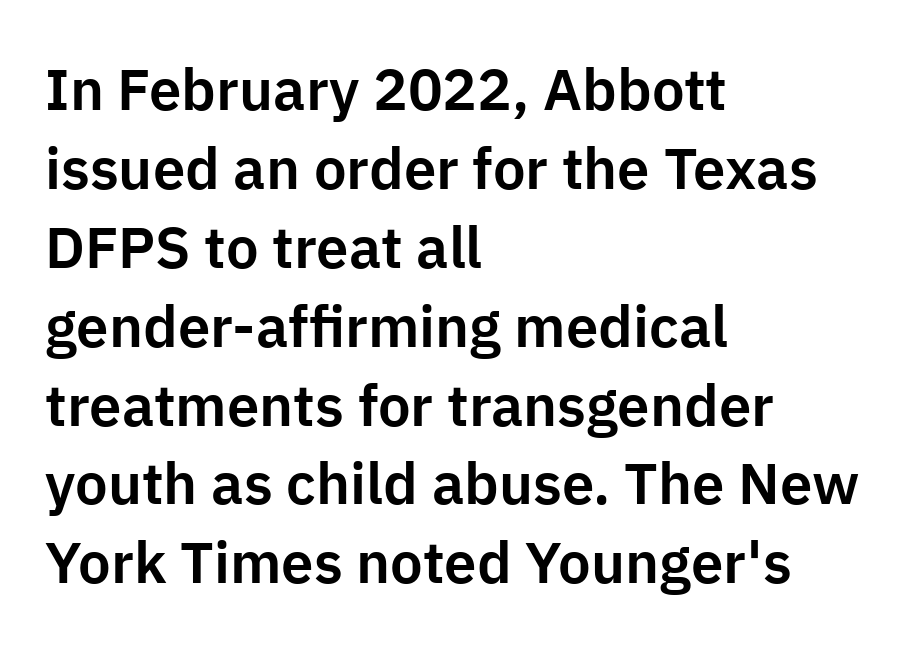
The type sits square on the baseline with zero lean. Each letter's strokes conclude bluntly, with no projecting serifs. The rendering keeps characters at their native spacing. The rendering uses a moderate line-height, typical for paragraphs.
